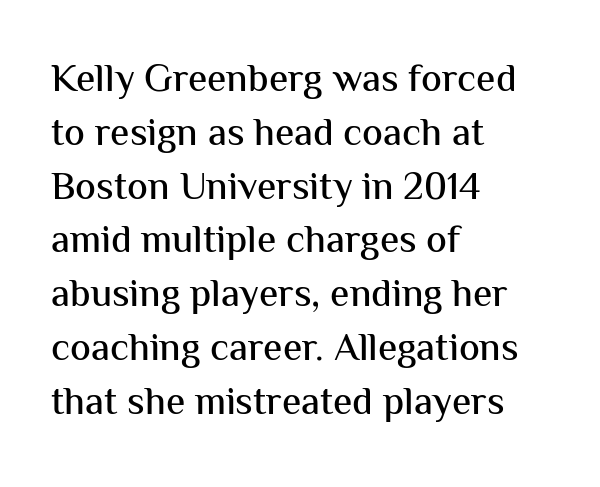
The image shows 39 px sans-serif type, upright; set left-aligned, normal line spacing (1.38x), normal letter spacing, not underlined; medium stroke contrast and a medium x-height.
